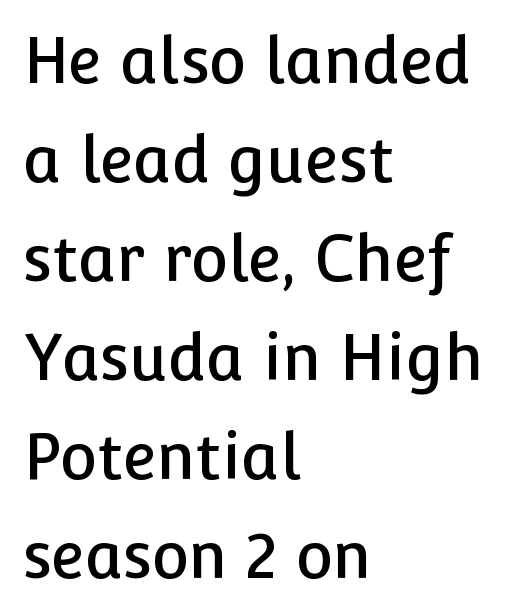
{"serif": "no", "italic": "no", "width": "normal", "stroke_contrast": "low", "x_height": "medium", "monospaced": "no", "underline": "no", "align": "left", "line_spacing": "normal", "line_spacing_ratio": 1.57, "letter_spacing": "normal", "letter_spacing_em": 0.0, "glyph_px": 63}
